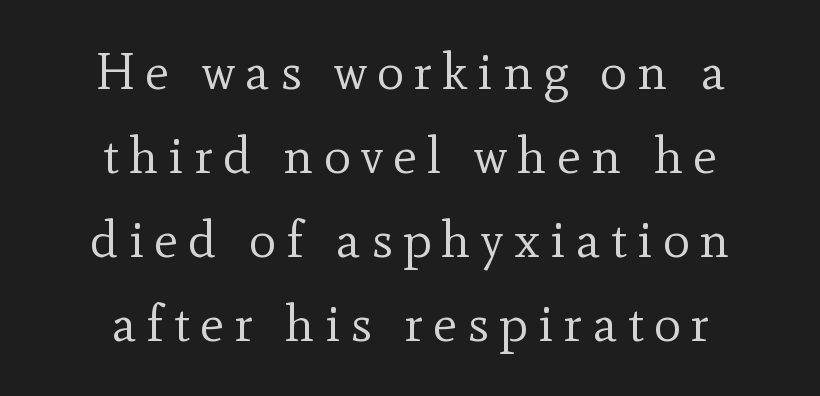
Serifs: yes, visible at the terminals of the letterforms. What stands out about the letter spacing? Its width — letters are far apart. Spacing verdict: proportional, widths tailored to each character. The axis of the letterforms is exactly vertical. Does the copy run flush right? No — it is centered line by line. Clear beneath every line of the passage.
